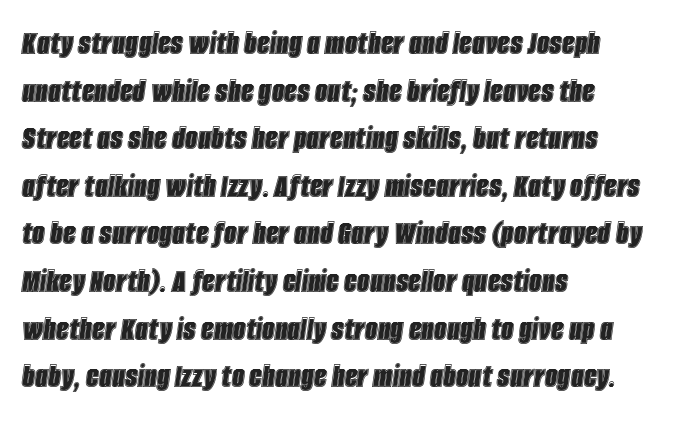
The image shows 35 px condensed type, italic (leaning right); set left-aligned, normal line spacing (1.36x), normal letter spacing, not underlined; a large x-height.
